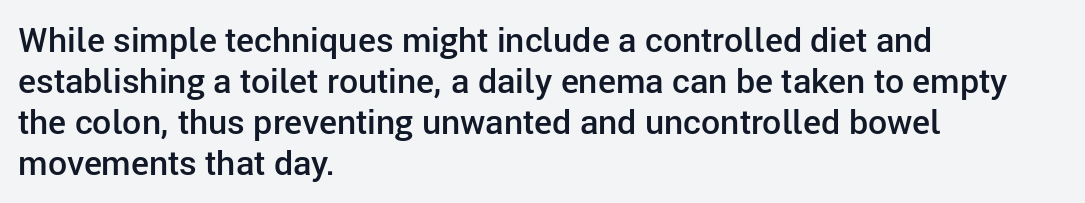
{"serif": "no", "italic": "no", "bold": "semi", "weight": "semibold", "width": "normal", "stroke_contrast": "low", "x_height": "medium", "monospaced": "no", "underline": "no", "align": "left", "line_spacing_ratio": 1.21, "letter_spacing": "normal", "letter_spacing_em": 0.0, "glyph_px": 34}
